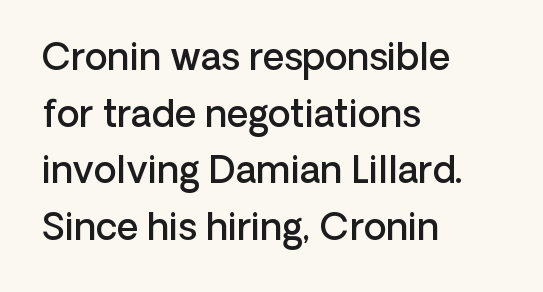
The image shows 37 px semibold sans-serif type, upright; set left-aligned, normal line spacing (1.53x), normal letter spacing, not underlined; low stroke contrast and a medium x-height.
